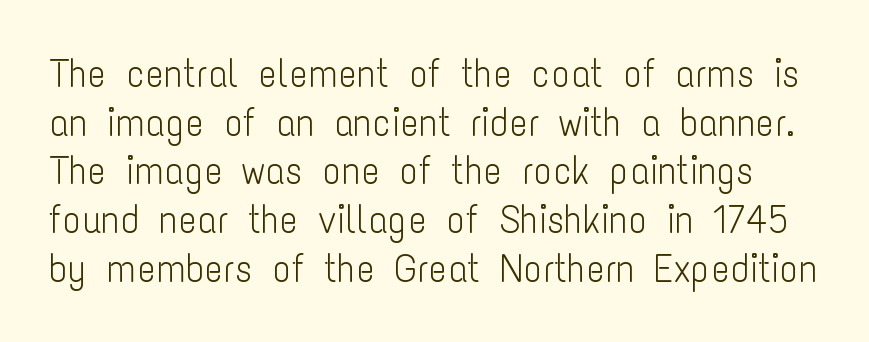
{"serif": "no", "italic": "no", "bold": "no", "weight": "light", "width": "condensed", "stroke_contrast": "low", "x_height": "medium", "monospaced": "no", "underline": "no", "line_spacing": "normal", "line_spacing_ratio": 1.25, "letter_spacing": "normal", "letter_spacing_em": 0.0, "glyph_px": 39}
